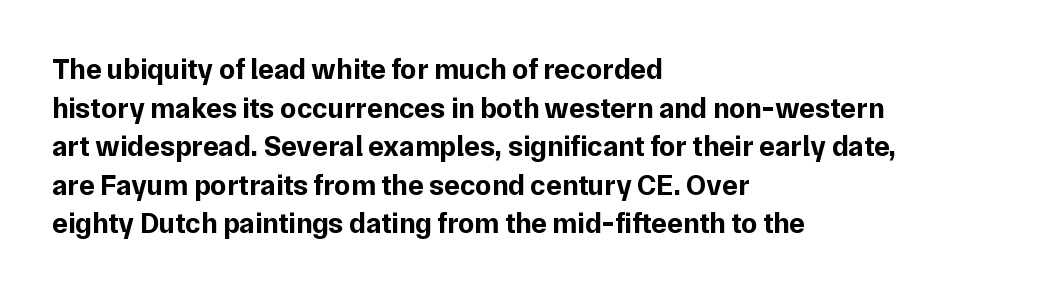
The image shows 29 px bold sans-serif type, upright; set left-aligned, normal line spacing (1.33x), normal letter spacing, not underlined; low stroke contrast and a medium x-height.
